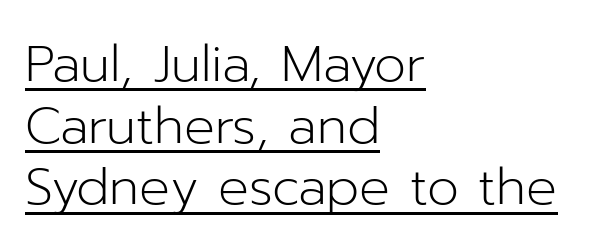
What kind of face is this? One without serifs — a sans. Think of a printed novel: that variable character pitch is what you see here. Look at the tracking — it's just the regular setting, nothing added. The font sits on the lighter half of the weight spectrum, regular included. Style check: upright.
